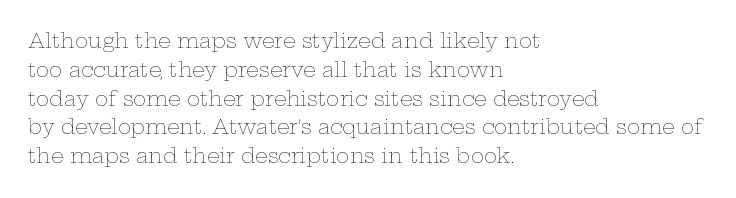
Q: Is the text bold? A: No.
Q: Is the text italic (slanted)? A: No, it is upright.
Q: Is the text underlined? A: No.
Q: How is the paragraph aligned? A: Left-aligned.
Q: Is the spacing between letters normal or unusually wide? A: Normal.
Q: Is the spacing between lines tight, normal or loose? A: Normal.
